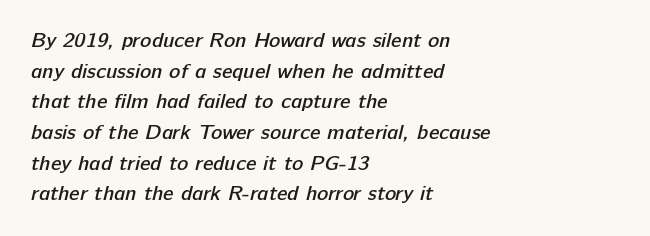
{"bold": "semi", "underline": "no", "align": "left", "line_spacing": "normal", "line_spacing_ratio": 1.46, "letter_spacing": "normal", "letter_spacing_em": 0.0, "glyph_px": 21}
